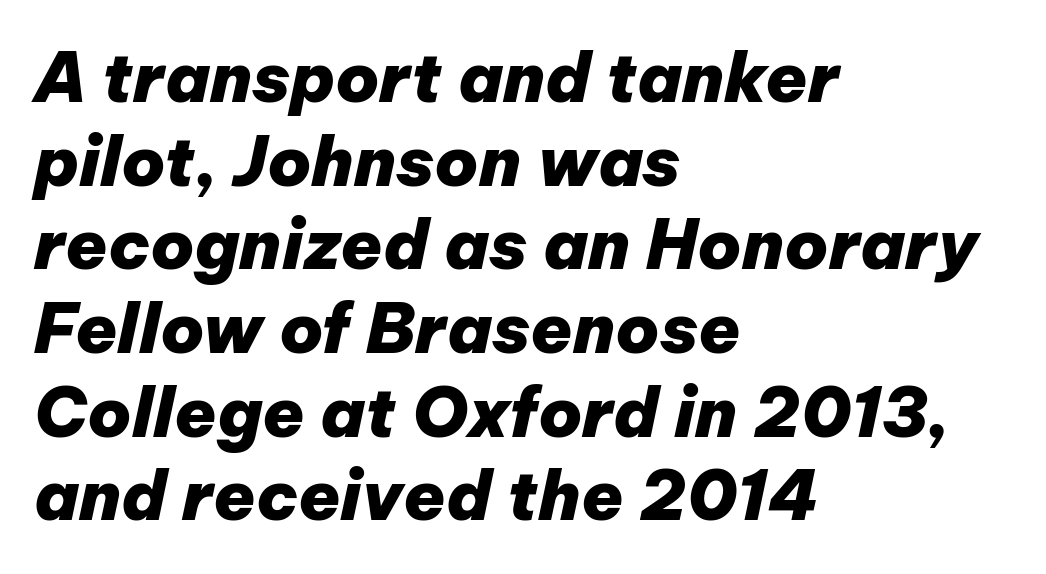
The image shows 68 px heavy type, italic (leaning right); set left-aligned, line spacing 1.23x, normal letter spacing, not underlined; low stroke contrast and a medium x-height.
